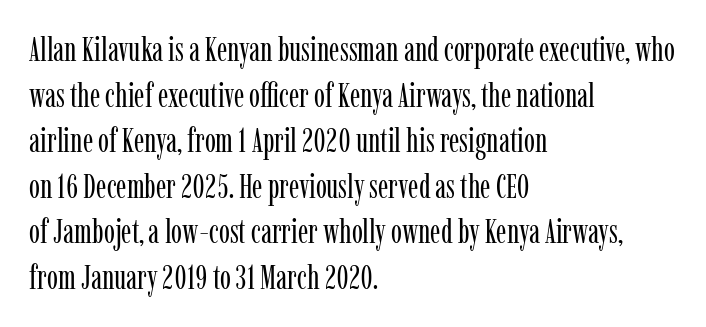
{"serif": "yes", "italic": "no", "bold": "no", "weight": "regular", "width": "condensed", "stroke_contrast": "low", "x_height": "medium", "monospaced": "no", "underline": "no", "align": "left", "line_spacing": "normal", "line_spacing_ratio": 1.38, "letter_spacing": "normal", "letter_spacing_em": 0.0, "glyph_px": 33}
